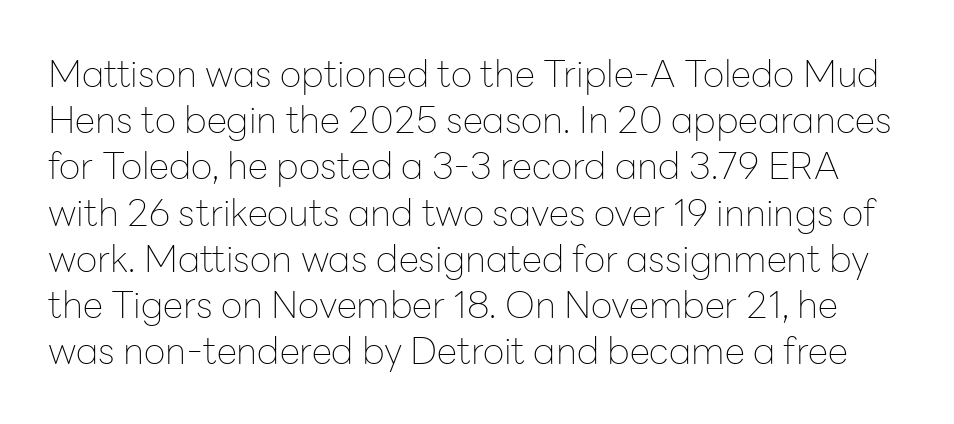
Compared with typical paragraphs, the rows here are spaced about the same. Underline: absent. The face used here is proportionally spaced, like ordinary book or web type. This is not heavy type; no bold has been used. Look at the bottom of the vertical strokes: they stop flat, with no serifs.
